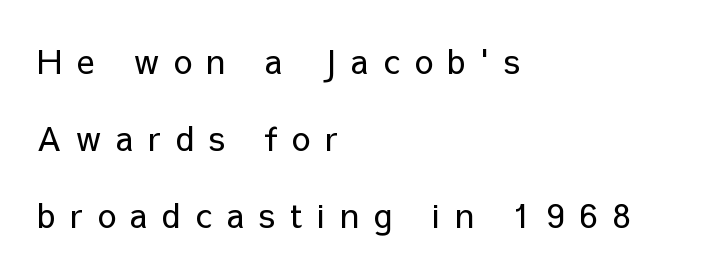
{"serif": "no", "italic": "no", "bold": "no", "weight": "regular", "width": "normal", "stroke_contrast": "low", "x_height": "medium", "monospaced": "no", "underline": "no", "align": "left", "line_spacing": "loose", "line_spacing_ratio": 2.34, "letter_spacing": "wide", "letter_spacing_em": 0.45, "glyph_px": 33}
